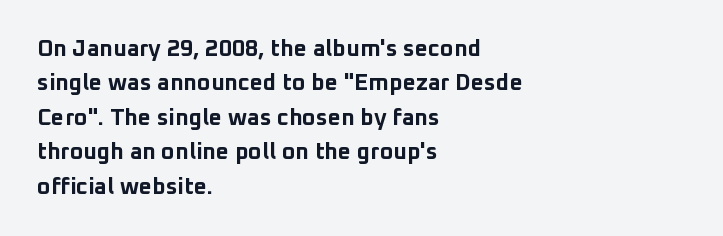
The image shows 23 px bold type, upright; set left-aligned, normal line spacing (1.5x), normal letter spacing, not underlined.
